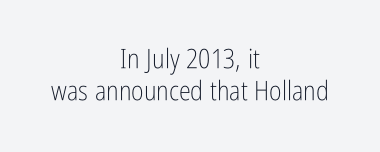
The image shows 27 px text type, upright; set centered, line spacing 1.19x, normal letter spacing, not underlined.
